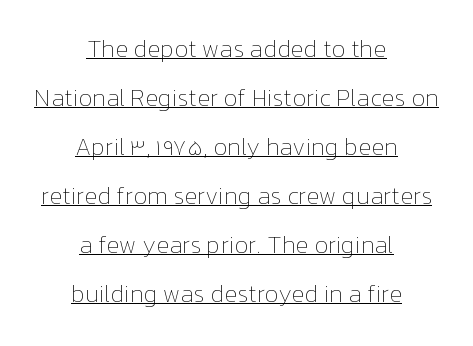
Q: Is the text bold? A: No.
Q: Is the text italic (slanted)? A: No, it is upright.
Q: Is the text underlined? A: Yes.
Q: How is the paragraph aligned? A: Centered.
Q: Is the spacing between letters normal or unusually wide? A: Normal.
Q: Is the spacing between lines tight, normal or loose? A: Loose.
